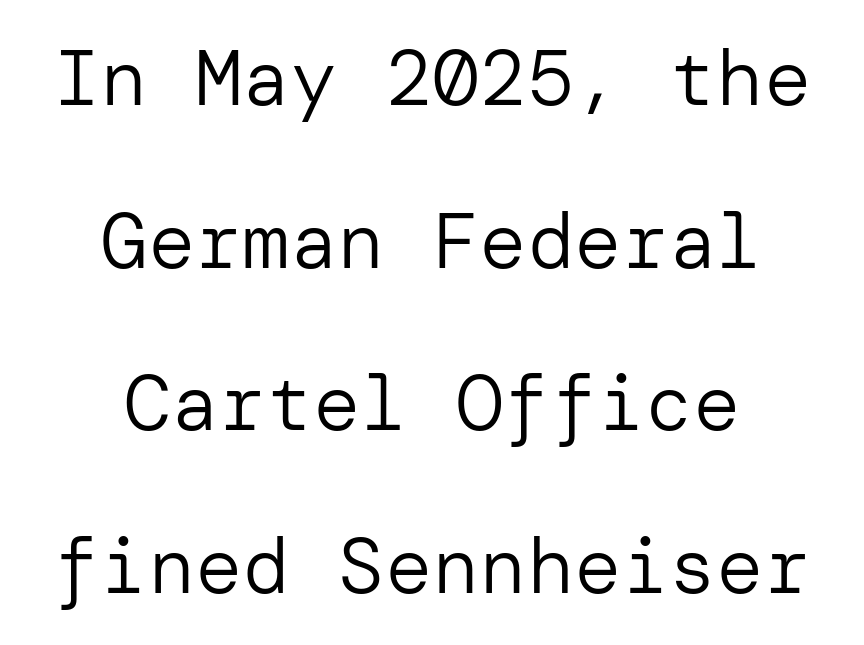
Observe the ordinary spacing: letters are neighbours, not strangers. A quiet, ordinary-to-light weight characterises the typeface. The zone under the glyphs is completely vacant. Alignment: centered. Every character sits straight up, as roman type does. Check where the strokes stop: nothing finishes them off — pure sans.
